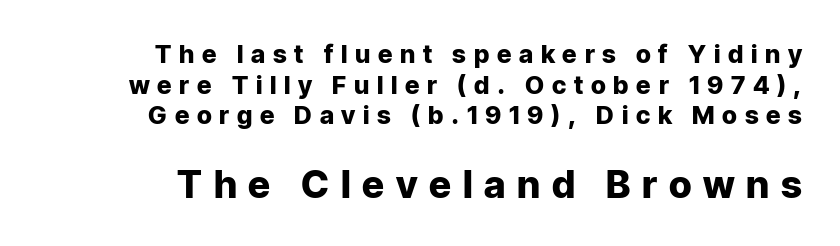
The image shows 38 px heavy sans-serif type, upright; set right-aligned, line spacing 1.23x, unusually wide letter spacing (+0.31 em), not underlined; the second (bottom) block is 1.52x larger; low stroke contrast and a medium x-height.
